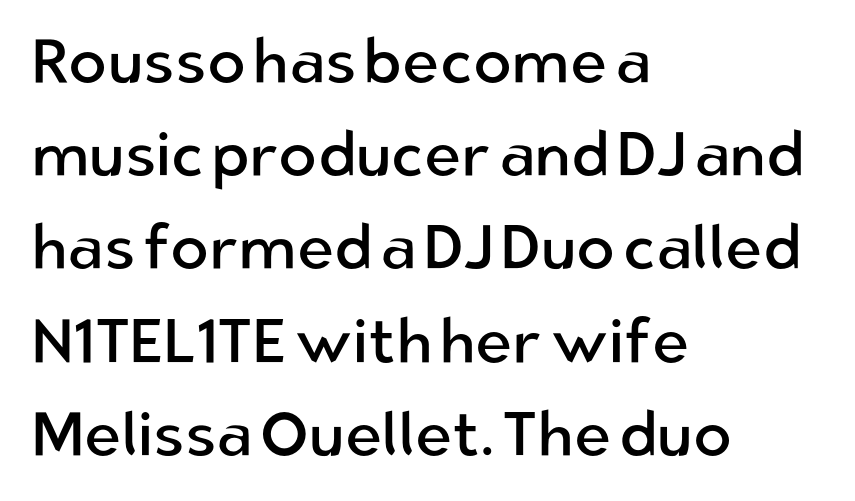
Clear beneath every line of the passage. Letter spacing: default. Short and long lines alike share a common starting point at left. Each letter's strokes conclude bluntly, with no projecting serifs.
